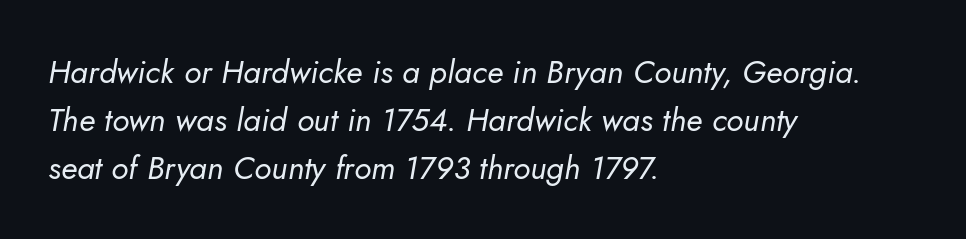
The image shows 32 px regular-weight type, italic (leaning right); set left-aligned, normal line spacing (1.5x), normal letter spacing, not underlined; low stroke contrast and a small x-height.
